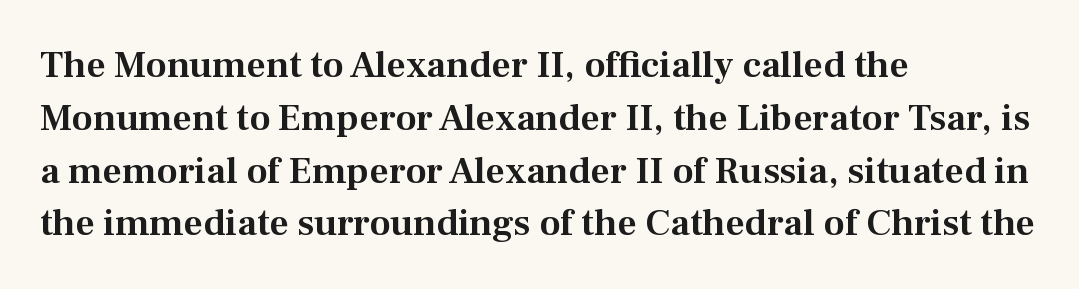
The image shows 38 px serif type, upright; set left-aligned, normal line spacing (1.39x), normal letter spacing, not underlined; medium stroke contrast and a medium x-height.
